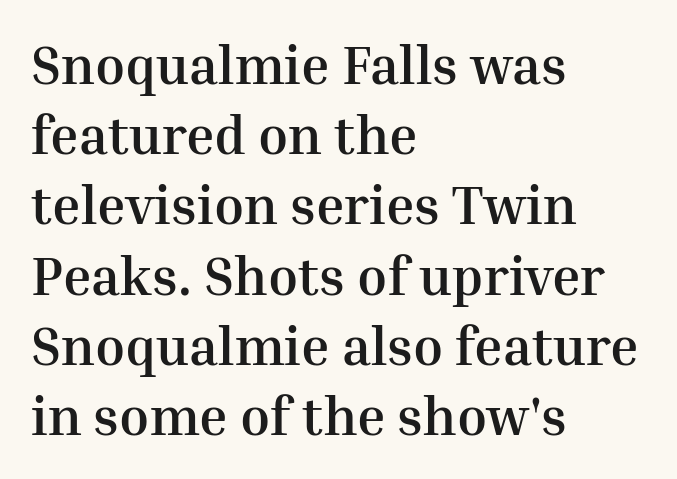
Q: Is the text bold? A: Yes.
Q: Is the text italic (slanted)? A: No, it is upright.
Q: Is the typeface a serif or a sans-serif typeface? A: Serif.
Q: Is the text underlined? A: No.
Q: How is the paragraph aligned? A: Left-aligned.
Q: Is the spacing between letters normal or unusually wide? A: Normal.
Q: Is the spacing between lines tight, normal or loose? A: Normal.
Q: Width (condensed, normal, or wide)? A: Normal.
Q: Stroke contrast? A: Medium.
Q: x-height? A: Medium.
Q: Monospaced? A: No.
